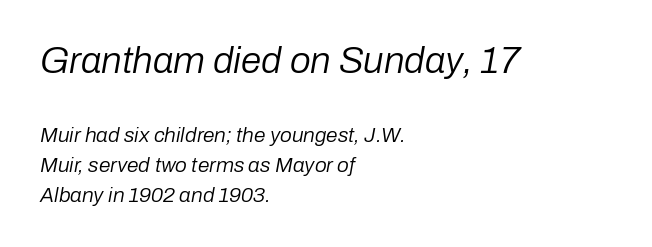
The image shows 37 px regular-weight type, italic (leaning right); set left-aligned, normal line spacing (1.43x), normal letter spacing, not underlined; the first (top) block is 1.76x larger; low stroke contrast and a medium x-height.
